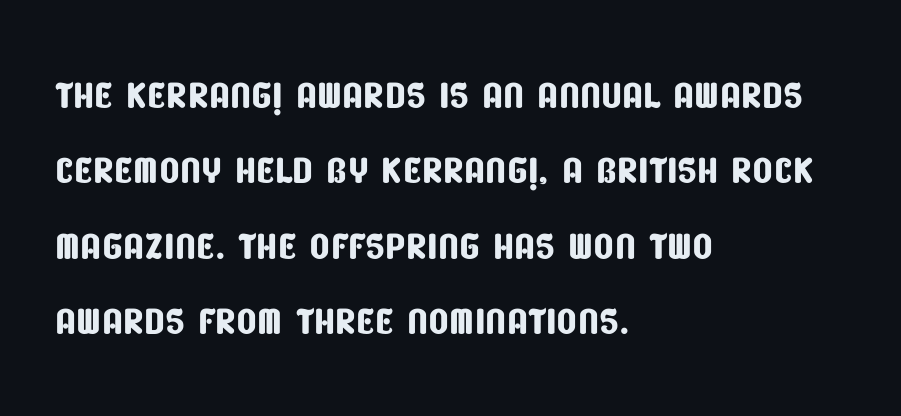
The rendering shows plain stroke endings on the letterforms — a sans-serif design. Does the copy run flush right? No — it runs flush left. Quick note: interline space is typical. Each letter keeps its own natural width here, so spacing adapts to shape.
